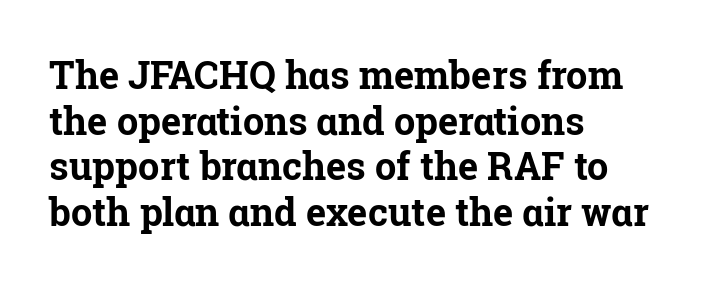
You can tell it's not italic because the verticals are truly vertical. These lines stack with their left ends in a neat column. I'd describe the lettering as bold — thick and assertive. Words float on clear page, feet unadorned. Compared with typical body copy, the letter spacing here is the same. A typesetter would call this proportional, since set widths differ per character.
